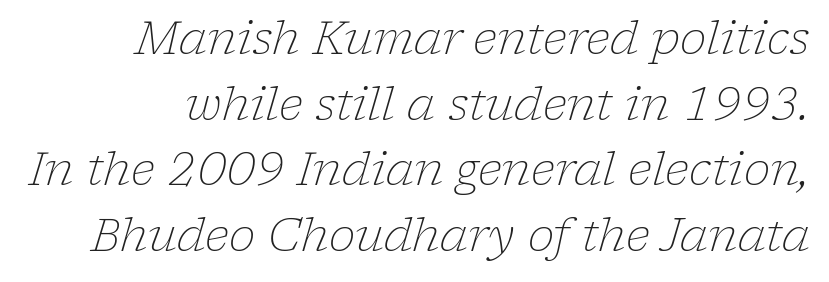
The letterforms sit shoulder to shoulder at normal distance. Evenly set lines give the paragraph a standard silhouette. You could not count columns in this text — the font is proportionally spaced. The lettering tilts uniformly, giving the passage an italic look. The passage shown is not bold in any degree. The strip under each line holds only bare page.
